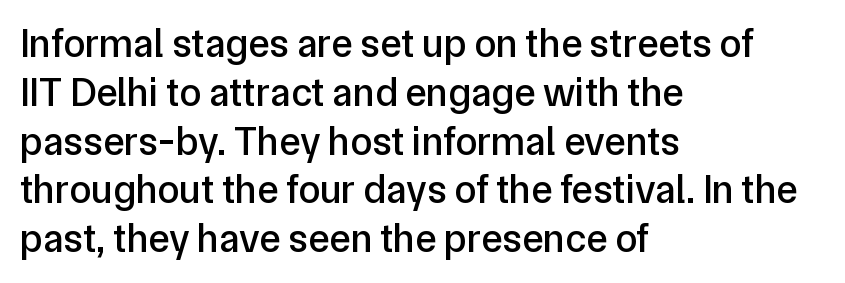
Is this a fixed-width face? No — the glyphs have proportional, varying widths. Is this a sans? Yes — the strokes have no serifs. The letters sit at their default tracking, neither squeezed nor spread. This rendering uses left alignment, leaving the right contour irregular. Do the letters lean? They stand straight. Glance below the letters and you will spot only blank space.
